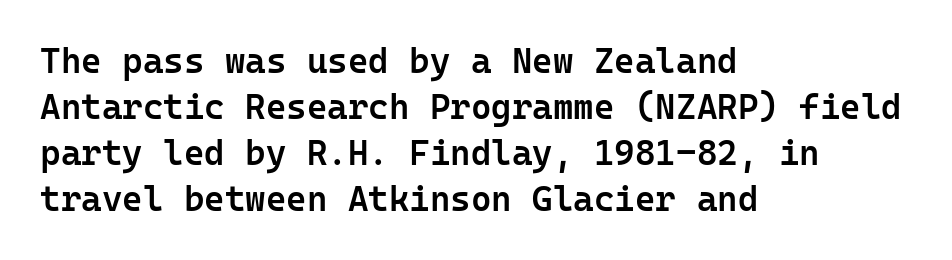
Q: Is the text bold? A: Semi-bold.
Q: Is the text italic (slanted)? A: No, it is upright.
Q: Is the typeface a serif or a sans-serif typeface? A: Sans-serif.
Q: Is the text underlined? A: No.
Q: How is the paragraph aligned? A: Left-aligned.
Q: Is the spacing between letters normal or unusually wide? A: Normal.
Q: Is the spacing between lines tight, normal or loose? A: Normal.
Q: Width (condensed, normal, or wide)? A: Normal.
Q: Stroke contrast? A: Low.
Q: x-height? A: Medium.
Q: Monospaced? A: Yes.
